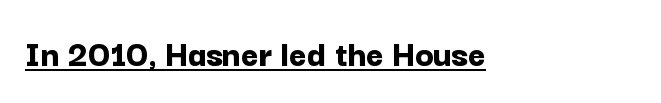
Q: Is the text bold? A: Yes.
Q: Is the text italic (slanted)? A: No, it is upright.
Q: Is the typeface a serif or a sans-serif typeface? A: Sans-serif.
Q: Is the text underlined? A: Yes.
Q: Is the spacing between letters normal or unusually wide? A: Normal.
Q: Width (condensed, normal, or wide)? A: Normal.
Q: Stroke contrast? A: Low.
Q: x-height? A: Medium.
Q: Monospaced? A: No.
